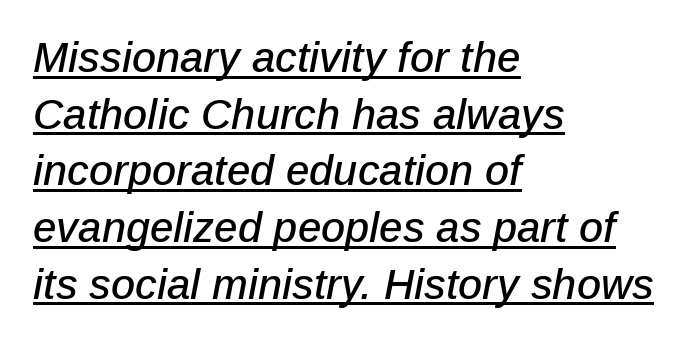
Q: Is the text italic (slanted)? A: Yes, it leans right by about 12 degrees.
Q: Is the text underlined? A: Yes.
Q: How is the paragraph aligned? A: Left-aligned.
Q: Is the spacing between letters normal or unusually wide? A: Normal.
Q: Is the spacing between lines tight, normal or loose? A: Normal.
Q: Width (condensed, normal, or wide)? A: Normal.
Q: Stroke contrast? A: Low.
Q: x-height? A: Medium.
Q: Monospaced? A: No.
